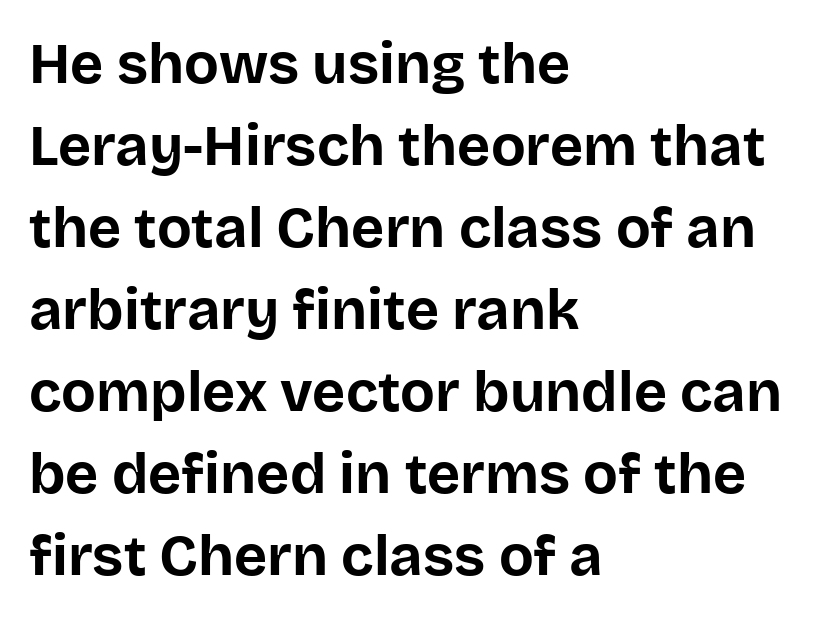
Q: Is the text bold? A: Yes.
Q: Is the text italic (slanted)? A: No, it is upright.
Q: Is the typeface a serif or a sans-serif typeface? A: Sans-serif.
Q: Is the text underlined? A: No.
Q: How is the paragraph aligned? A: Left-aligned.
Q: Is the spacing between letters normal or unusually wide? A: Normal.
Q: Is the spacing between lines tight, normal or loose? A: Normal.
Q: Width (condensed, normal, or wide)? A: Normal.
Q: Stroke contrast? A: Low.
Q: x-height? A: Large.
Q: Monospaced? A: No.
